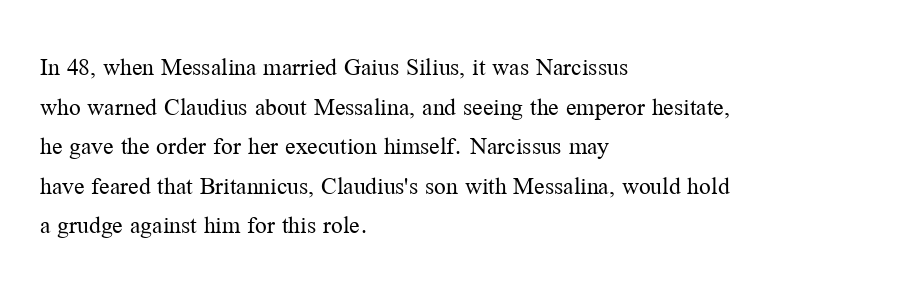
Q: Is the text bold? A: No.
Q: Is the text italic (slanted)? A: No, it is upright.
Q: Is the text underlined? A: No.
Q: How is the paragraph aligned? A: Left-aligned.
Q: Is the spacing between letters normal or unusually wide? A: Normal.
Q: Is the spacing between lines tight, normal or loose? A: Normal.
